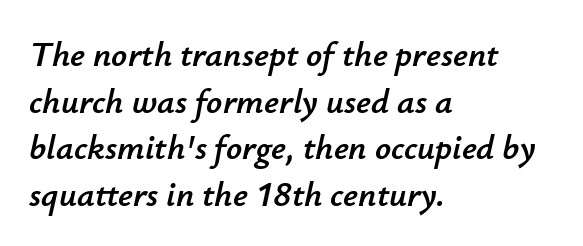
Q: Is the text italic (slanted)? A: Yes, it leans right by about 12 degrees.
Q: Is the text underlined? A: No.
Q: How is the paragraph aligned? A: Left-aligned.
Q: Is the spacing between letters normal or unusually wide? A: Normal.
Q: Is the spacing between lines tight, normal or loose? A: Normal.
Q: Width (condensed, normal, or wide)? A: Normal.
Q: Stroke contrast? A: Low.
Q: x-height? A: Small.
Q: Monospaced? A: No.
